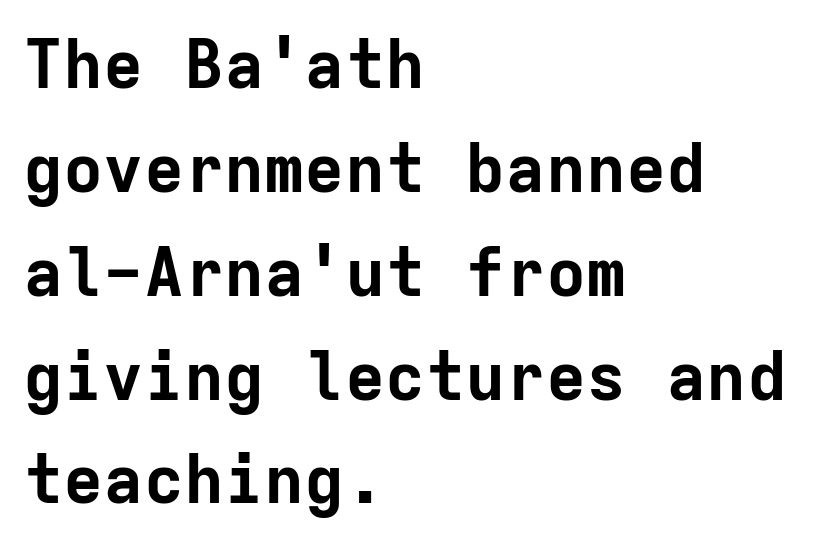
Q: Is the text bold? A: Yes.
Q: Is the text italic (slanted)? A: No, it is upright.
Q: Is the typeface a serif or a sans-serif typeface? A: Sans-serif.
Q: Is the text underlined? A: No.
Q: How is the paragraph aligned? A: Left-aligned.
Q: Is the spacing between letters normal or unusually wide? A: Normal.
Q: Is the spacing between lines tight, normal or loose? A: Normal.
Q: Width (condensed, normal, or wide)? A: Normal.
Q: Stroke contrast? A: Low.
Q: x-height? A: Medium.
Q: Monospaced? A: Yes.
